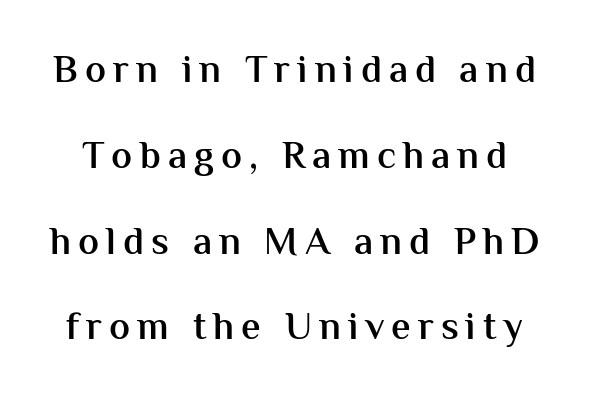
The space directly below the letters is spotless. The text was rendered using a sans face with plain stroke endings. The axis of the letterforms is exactly vertical. Proportional: the letters do not fall into vertical columns.
